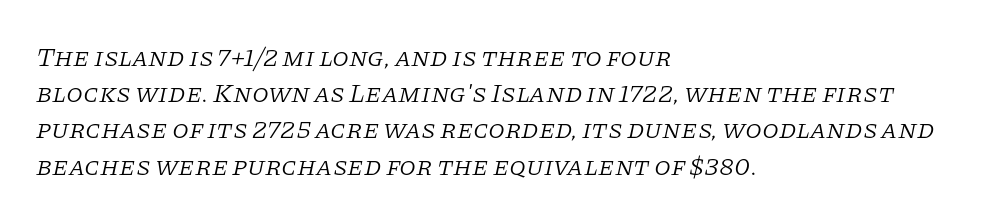
{"italic": "yes", "lean": "right", "slant_degrees": 11, "bold": "no", "underline": "no", "align": "left", "line_spacing": "normal", "line_spacing_ratio": 1.34, "letter_spacing": "normal", "letter_spacing_em": 0.0, "glyph_px": 27}
